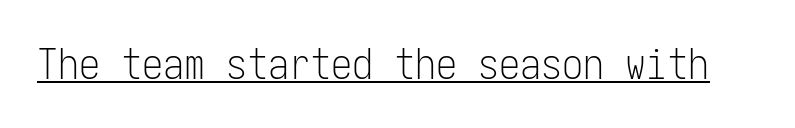
The image shows 42 px light, condensed sans-serif type, upright; set normal letter spacing, underlined; low stroke contrast and a medium x-height.
